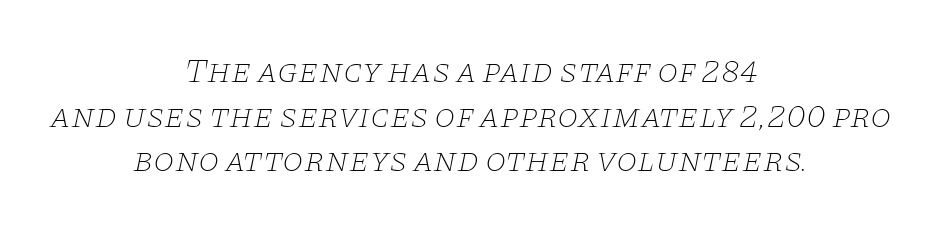
{"serif": "yes", "italic": "yes", "lean": "right", "slant_degrees": 11, "bold": "no", "weight": "thin", "width": "wide", "stroke_contrast": "low", "x_height": "large", "monospaced": "no", "underline": "no", "align": "center", "line_spacing": "normal", "line_spacing_ratio": 1.31, "letter_spacing": "normal", "letter_spacing_em": 0.0, "glyph_px": 34}
